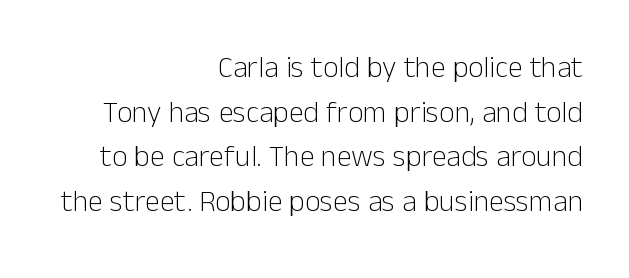
{"serif": "no", "italic": "no", "bold": "no", "weight": "light", "width": "normal", "stroke_contrast": "low", "x_height": "medium", "monospaced": "no", "underline": "no", "align": "right", "line_spacing": "normal", "line_spacing_ratio": 1.49, "letter_spacing": "normal", "letter_spacing_em": 0.0, "glyph_px": 30}
